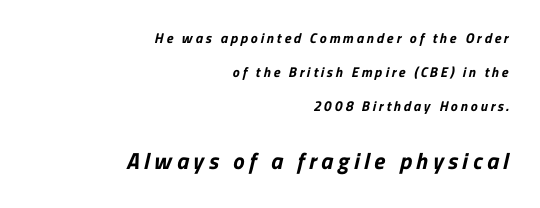
Set as a true bold cut, around the 700 mark. Type size steps up from the first block to the second. Reading down the block, your eye finds every line finishing at a fixed right position. Rule under the text: the space is simply empty. Words appear elongated and porous because spacing is wide.
